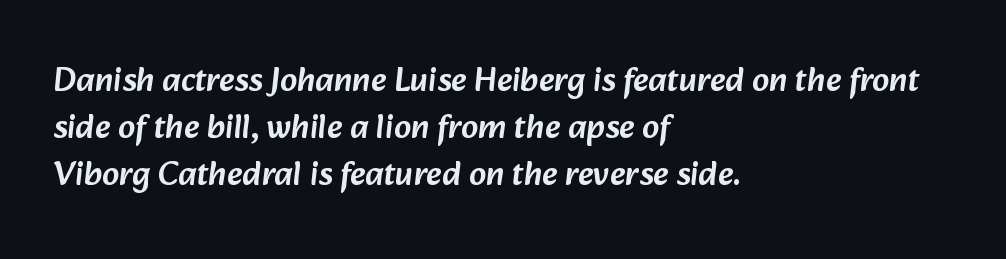
The image shows 34 px sans-serif type; set left-aligned, normal line spacing (1.38x), normal letter spacing, not underlined; low stroke contrast and a medium x-height.
